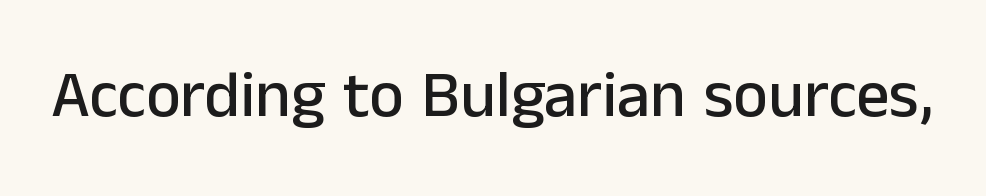
{"serif": "no", "italic": "no", "width": "normal", "stroke_contrast": "low", "x_height": "medium", "monospaced": "no", "underline": "no", "letter_spacing": "normal", "letter_spacing_em": 0.0, "glyph_px": 66}
